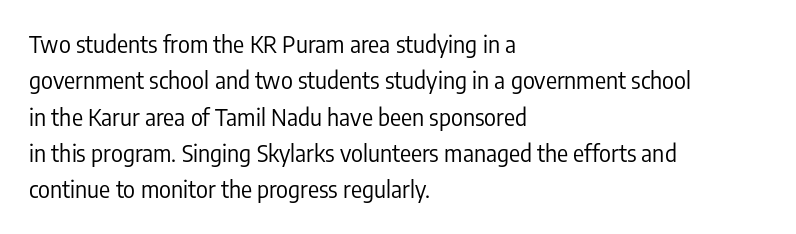
The image shows 23 px text type, upright; set left-aligned, normal line spacing (1.58x), normal letter spacing, not underlined.
